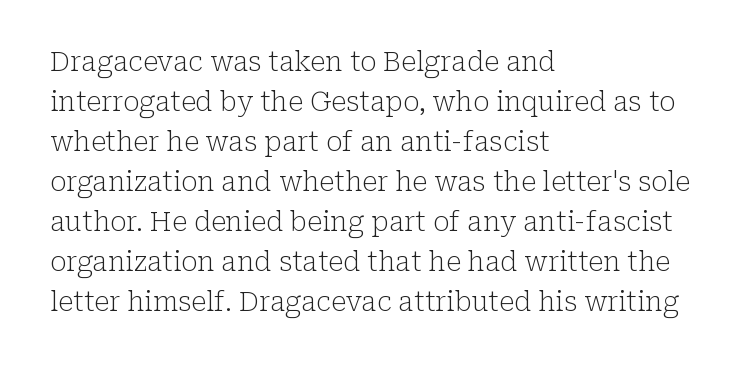
Q: Is the text bold? A: No.
Q: Is the text italic (slanted)? A: No, it is upright.
Q: Is the text underlined? A: No.
Q: How is the paragraph aligned? A: Left-aligned.
Q: Is the spacing between letters normal or unusually wide? A: Normal.
Q: Is the spacing between lines tight, normal or loose? A: Normal.
